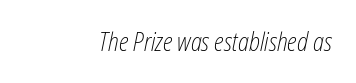
The image shows 25 px text type, italic (leaning right); set normal letter spacing, not underlined.
